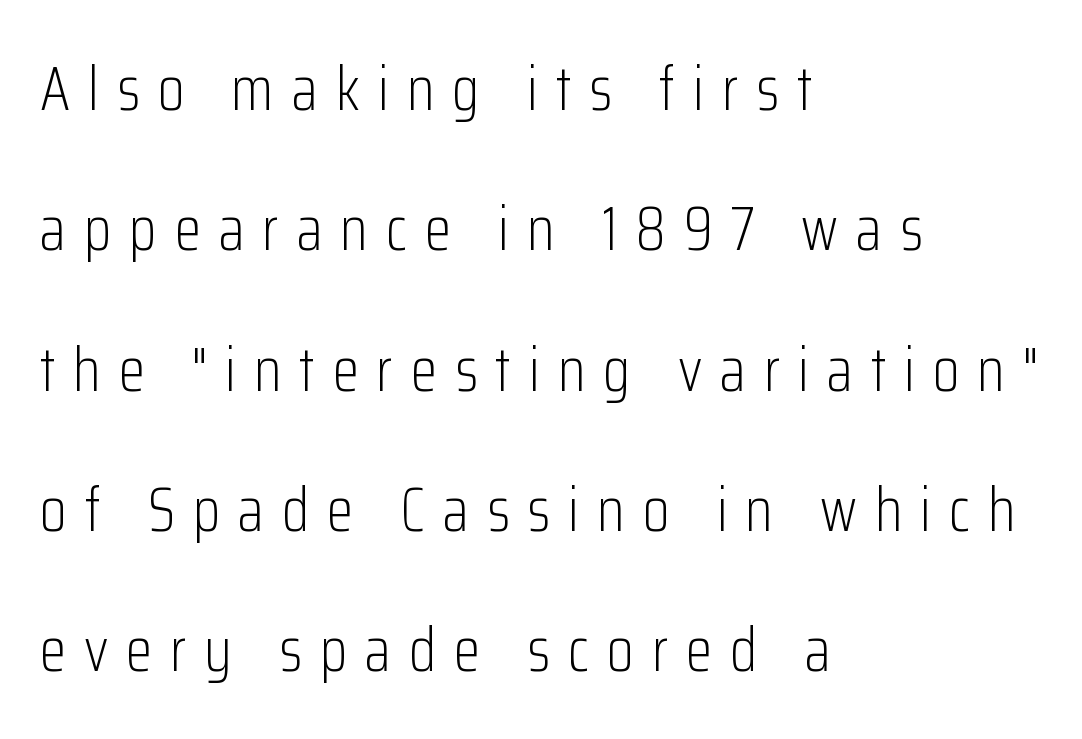
The image shows 61 px light, condensed sans-serif type, upright; set left-aligned, loose line spacing (2.3x), unusually wide letter spacing (+0.29 em), not underlined; low stroke contrast and a medium x-height.
